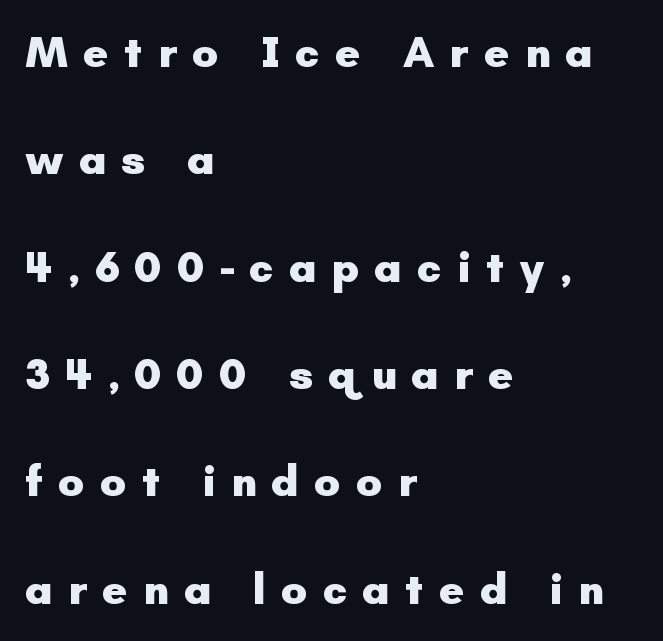
{"serif": "no", "italic": "no", "bold": "yes", "weight": "heavy", "width": "normal", "stroke_contrast": "low", "x_height": "small", "monospaced": "no", "underline": "no", "align": "left", "line_spacing": "loose", "line_spacing_ratio": 2.44, "letter_spacing": "wide", "letter_spacing_em": 0.34, "glyph_px": 44}
